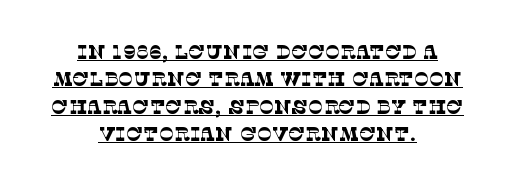
{"bold": "no", "underline": "yes", "align": "center", "line_spacing": "normal", "line_spacing_ratio": 1.37, "letter_spacing": "normal", "letter_spacing_em": 0.0, "glyph_px": 20}
